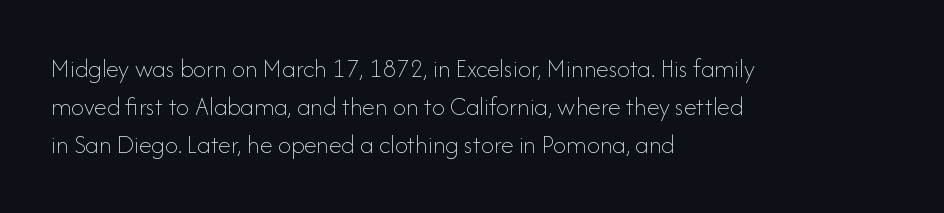
Visually the block forms a straight wall on the left and a jagged coastline on the right. Caption: standard tracking, unaltered. The type sits square on the baseline with zero lean. Weight: not bold — regular or lighter.
